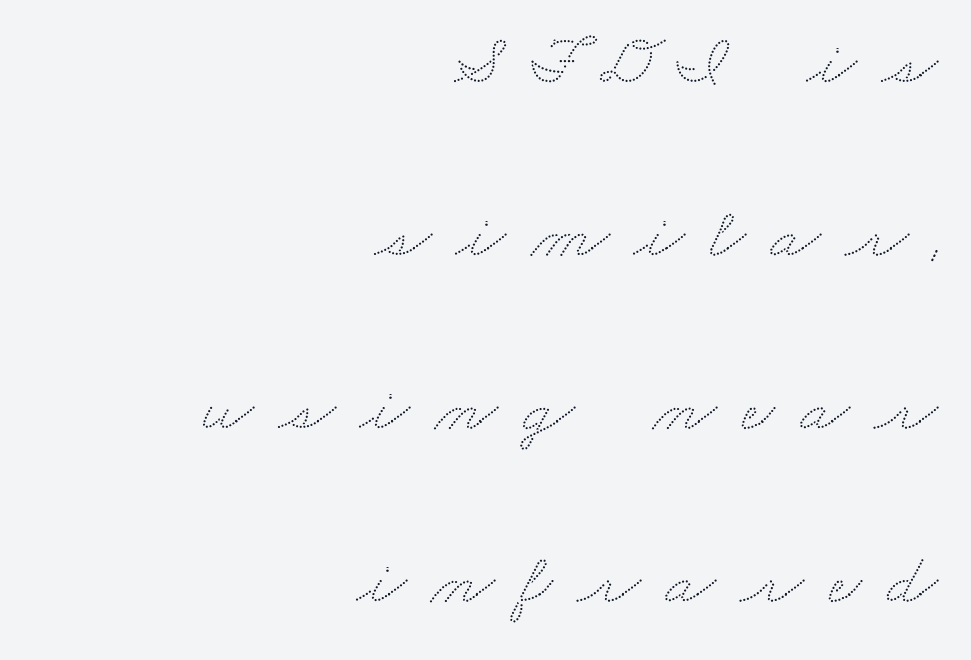
The image shows 73 px wide type; set right-aligned, loose line spacing (2.37x), unusually wide letter spacing (+0.34 em), not underlined; low stroke contrast and a small x-height.
